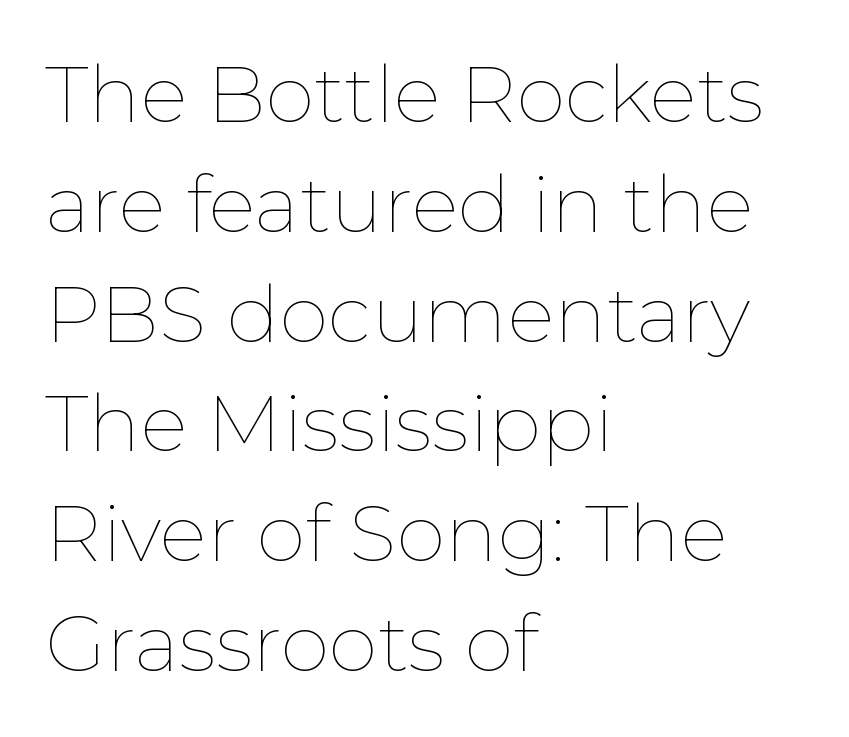
Baseline-to-baseline distance is the conventional proportion of letter height. Letters rest on an invisible, unmarked baseline. Think of a printed novel: that variable character pitch is what you see here. This reads as an unemphasized weight, regular at the heaviest. When letters stand straight like this, we call the style roman or upright. The setting favours the left margin, as ordinary paragraphs usually do.
